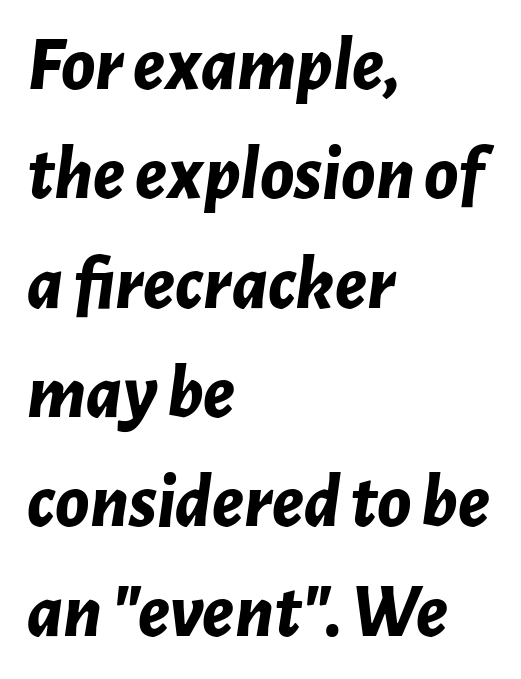
Q: Is the text bold? A: Yes.
Q: Is the text italic (slanted)? A: Yes, it leans right by about 7 degrees.
Q: Is the text underlined? A: No.
Q: How is the paragraph aligned? A: Left-aligned.
Q: Is the spacing between letters normal or unusually wide? A: Normal.
Q: Is the spacing between lines tight, normal or loose? A: Normal.
Q: Width (condensed, normal, or wide)? A: Normal.
Q: Stroke contrast? A: Low.
Q: x-height? A: Medium.
Q: Monospaced? A: No.
